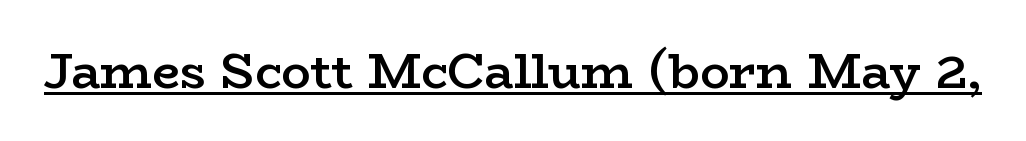
Q: Is the text bold? A: Semi-bold.
Q: Is the text italic (slanted)? A: No, it is upright.
Q: Is the typeface a serif or a sans-serif typeface? A: Serif.
Q: Is the text underlined? A: Yes.
Q: Is the spacing between letters normal or unusually wide? A: Normal.
Q: Width (condensed, normal, or wide)? A: Wide.
Q: Stroke contrast? A: Low.
Q: x-height? A: Medium.
Q: Monospaced? A: No.
